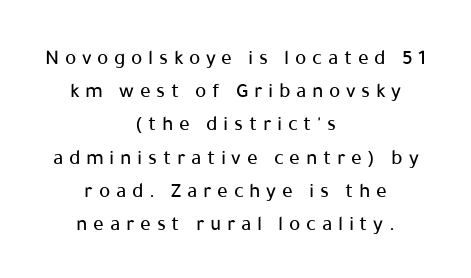
The image shows 21 px text type, upright; set centered, normal line spacing (1.58x), unusually wide letter spacing (+0.27 em), not underlined.
